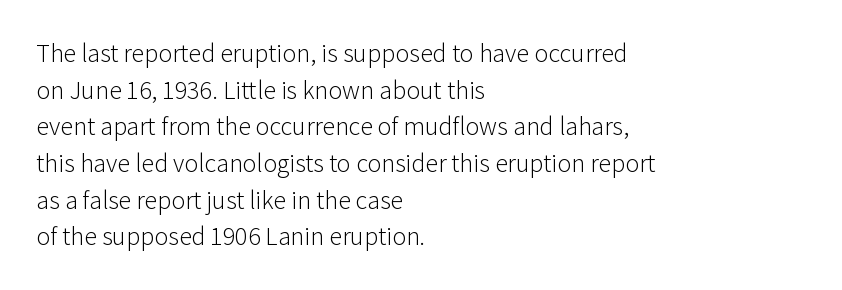
Q: Is the text bold? A: No.
Q: Is the text italic (slanted)? A: No, it is upright.
Q: Is the text underlined? A: No.
Q: How is the paragraph aligned? A: Left-aligned.
Q: Is the spacing between letters normal or unusually wide? A: Normal.
Q: Is the spacing between lines tight, normal or loose? A: Normal.
